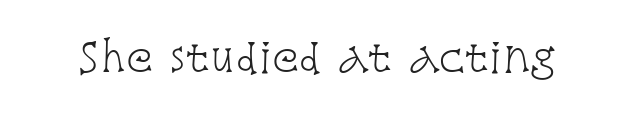
The image shows 40 px light, condensed serif type, upright; set normal letter spacing, not underlined; low stroke contrast and a large x-height.
